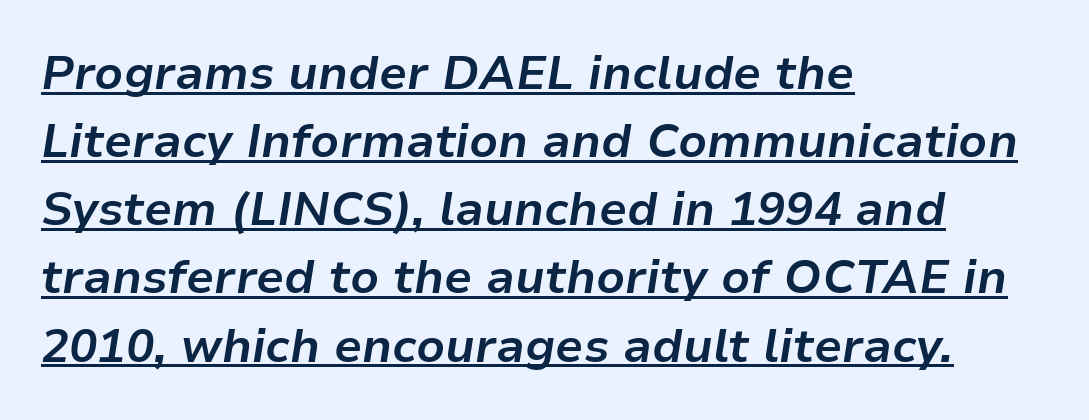
Q: Is the text bold? A: Yes.
Q: Is the text italic (slanted)? A: Yes, it leans right by about 9 degrees.
Q: Is the text underlined? A: Yes.
Q: How is the paragraph aligned? A: Left-aligned.
Q: Is the spacing between letters normal or unusually wide? A: Normal.
Q: Is the spacing between lines tight, normal or loose? A: Normal.
Q: Width (condensed, normal, or wide)? A: Normal.
Q: Stroke contrast? A: Low.
Q: x-height? A: Medium.
Q: Monospaced? A: No.
